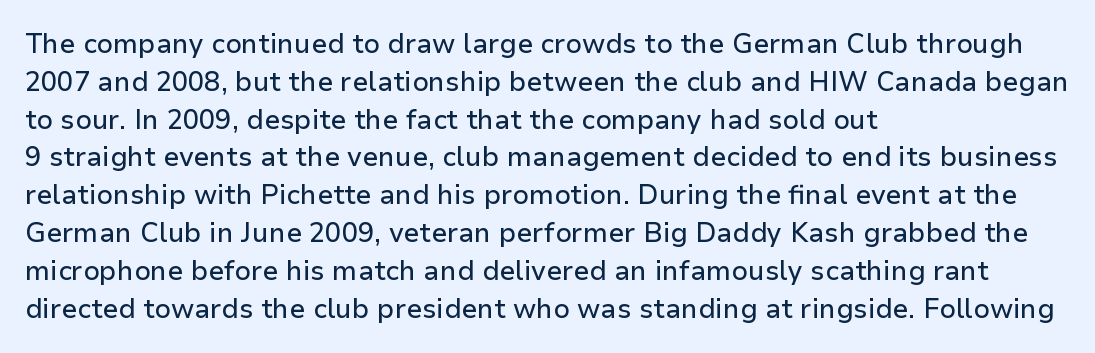
Q: Is the text italic (slanted)? A: No, it is upright.
Q: Is the text underlined? A: No.
Q: How is the paragraph aligned? A: Left-aligned.
Q: Is the spacing between letters normal or unusually wide? A: Normal.
Q: Is the spacing between lines tight, normal or loose? A: Normal.
